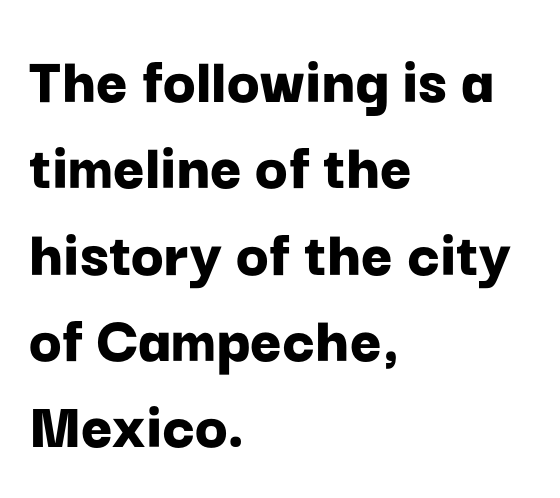
Q: Is the text bold? A: Yes.
Q: Is the text italic (slanted)? A: No, it is upright.
Q: Is the typeface a serif or a sans-serif typeface? A: Sans-serif.
Q: Is the text underlined? A: No.
Q: How is the paragraph aligned? A: Left-aligned.
Q: Is the spacing between letters normal or unusually wide? A: Normal.
Q: Is the spacing between lines tight, normal or loose? A: Normal.
Q: Width (condensed, normal, or wide)? A: Normal.
Q: Stroke contrast? A: Low.
Q: x-height? A: Medium.
Q: Monospaced? A: No.
